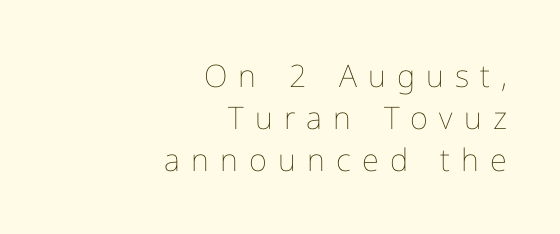
Do the characters align in a grid? No, the font is proportional. The face used here is rendered with a markedly widened letterfit. The line-height multiplier appears to be the usual default. Is there any slant? The stems are plumb. In CSS terms this would be text-align: right. Bold? No — there's no thickening of the strokes.
